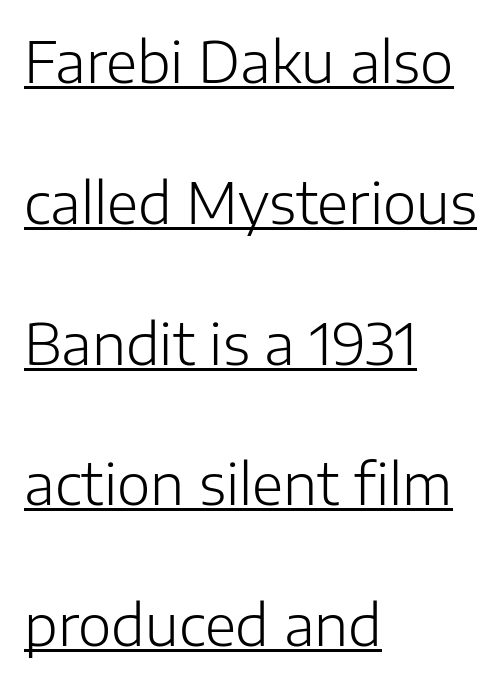
Q: Is the text bold? A: No.
Q: Is the text italic (slanted)? A: No, it is upright.
Q: Is the typeface a serif or a sans-serif typeface? A: Sans-serif.
Q: Is the text underlined? A: Yes.
Q: How is the paragraph aligned? A: Left-aligned.
Q: Is the spacing between letters normal or unusually wide? A: Normal.
Q: Is the spacing between lines tight, normal or loose? A: Loose.
Q: Width (condensed, normal, or wide)? A: Normal.
Q: Stroke contrast? A: Low.
Q: x-height? A: Medium.
Q: Monospaced? A: No.
